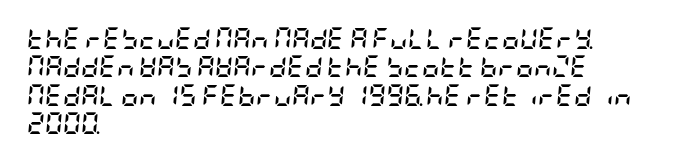
The image shows 22 px bold type, italic (leaning right); set left-aligned, normal line spacing (1.29x), normal letter spacing, not underlined.
